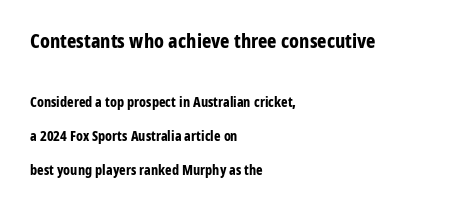
Q: Is the text bold? A: Yes.
Q: Is the text italic (slanted)? A: No, it is upright.
Q: Is the text underlined? A: No.
Q: How is the paragraph aligned? A: Left-aligned.
Q: Is the spacing between letters normal or unusually wide? A: Normal.
Q: Is the spacing between lines tight, normal or loose? A: Loose.
Q: Which block of text is set in a larger size, the first (top) or the second (bottom)? A: The first (top) one.
